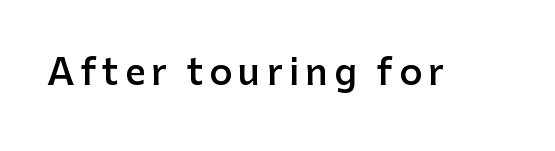
Q: Is the text bold? A: Semi-bold.
Q: Is the text italic (slanted)? A: No, it is upright.
Q: Is the typeface a serif or a sans-serif typeface? A: Sans-serif.
Q: Is the text underlined? A: No.
Q: Width (condensed, normal, or wide)? A: Normal.
Q: Stroke contrast? A: Low.
Q: x-height? A: Medium.
Q: Monospaced? A: No.
